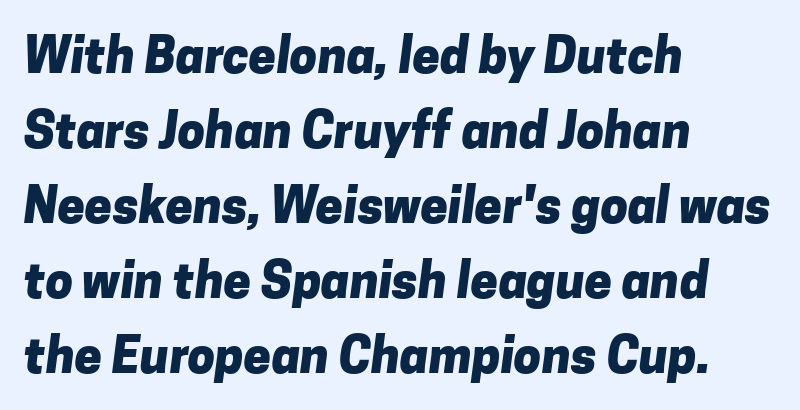
The face used here is proportionally spaced, like ordinary book or web type. Tracking value appears to be zero — textbook default spacing. Horizontal bands of white between lines are of average thickness. The foot of each line stays bare and open. The characters display no serif detailing; their extremities are plain.
